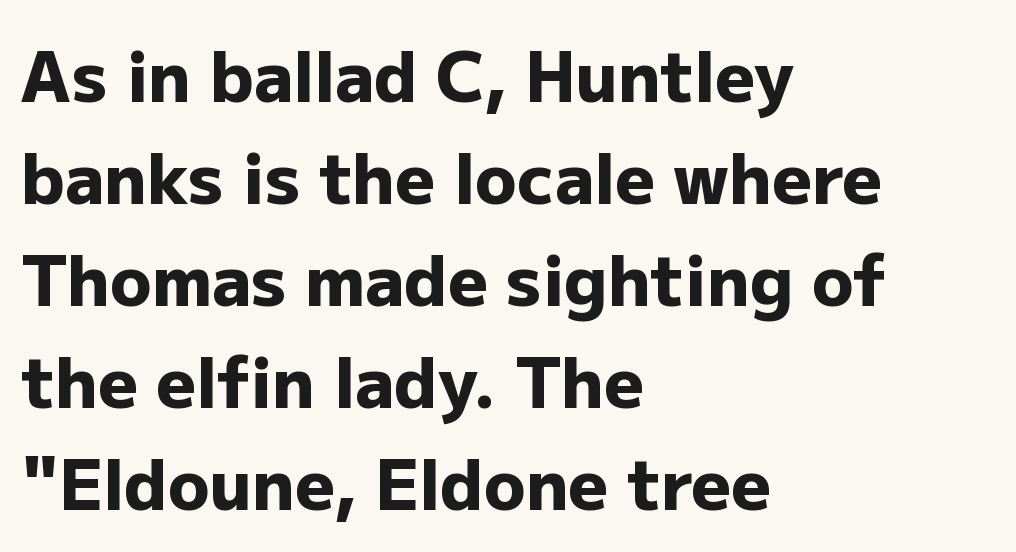
The image shows 69 px heavy sans-serif type, upright; set left-aligned, normal line spacing (1.48x), normal letter spacing, not underlined; low stroke contrast and a medium x-height.
